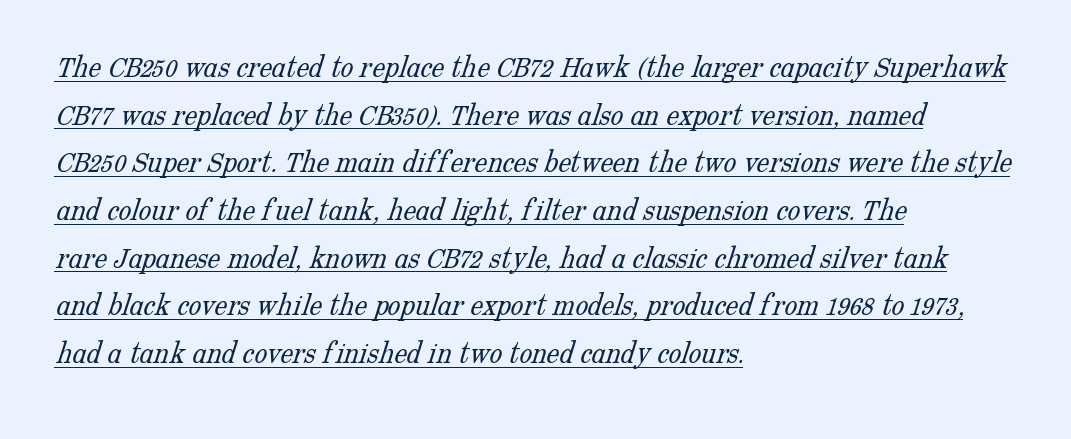
The image shows 32 px light serif type; set left-aligned, normal line spacing (1.49x), normal letter spacing, underlined; low stroke contrast and a medium x-height.
